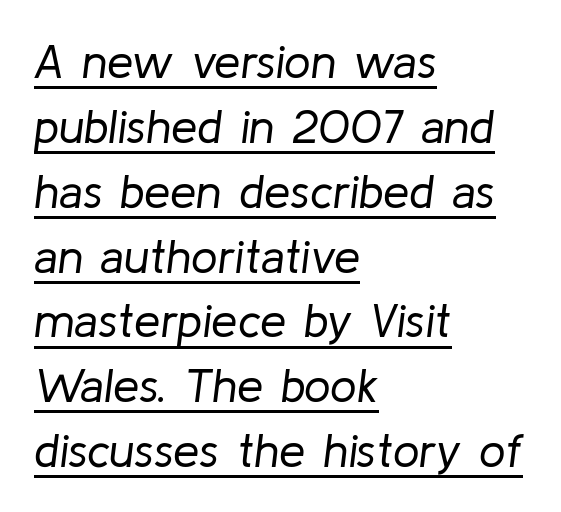
Between one letter and the next there's only the usual sliver of space. Bold? No — there's no thickening of the strokes. Would a proofreader flag this as italicized? Yes. Casual observation: everything's shoved over to the left.
